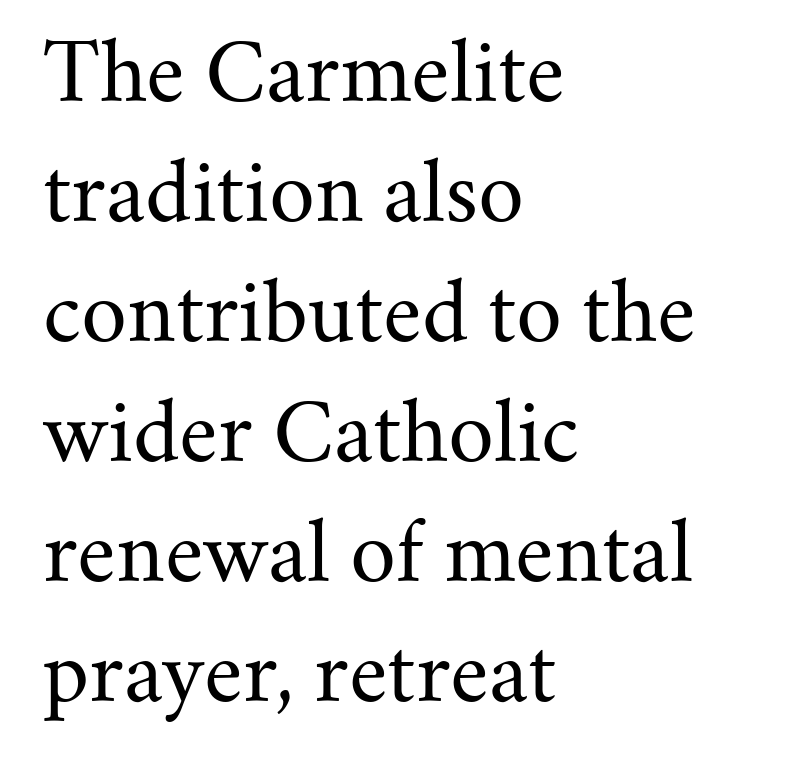
Q: Is the text bold? A: No.
Q: Is the text italic (slanted)? A: No, it is upright.
Q: Is the typeface a serif or a sans-serif typeface? A: Serif.
Q: Is the text underlined? A: No.
Q: How is the paragraph aligned? A: Left-aligned.
Q: Is the spacing between letters normal or unusually wide? A: Normal.
Q: Is the spacing between lines tight, normal or loose? A: Normal.
Q: Width (condensed, normal, or wide)? A: Normal.
Q: Stroke contrast? A: Medium.
Q: x-height? A: Small.
Q: Monospaced? A: No.
